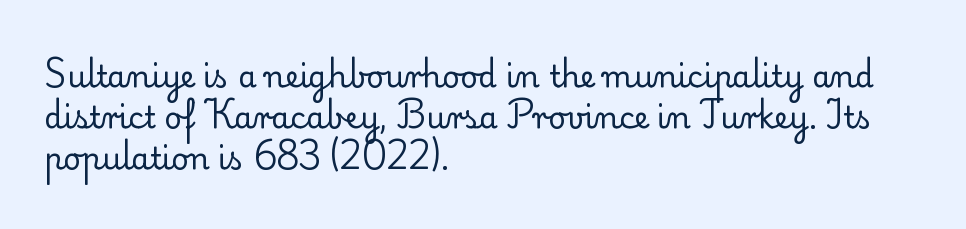
Q: Is the text bold? A: No.
Q: Is the text italic (slanted)? A: No, it is upright.
Q: Is the typeface a serif or a sans-serif typeface? A: Serif.
Q: Is the text underlined? A: No.
Q: How is the paragraph aligned? A: Left-aligned.
Q: Is the spacing between letters normal or unusually wide? A: Normal.
Q: Is the spacing between lines tight, normal or loose? A: Normal.
Q: Width (condensed, normal, or wide)? A: Normal.
Q: Stroke contrast? A: Low.
Q: x-height? A: Small.
Q: Monospaced? A: No.
